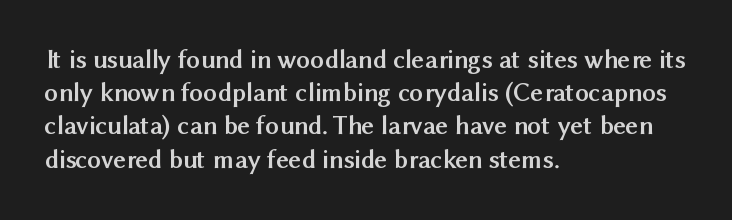
There is no visible air inserted between adjacent glyphs. In terms of weight, the rendering is a true, heavy bold. Visually the block forms a straight wall on the left and a jagged coastline on the right. Lines of text with bare space underneath. If you drew a line through each stem, it would be perfectly vertical.
